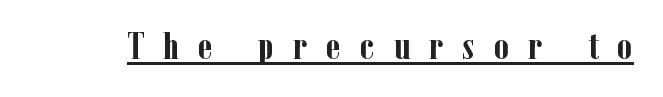
{"serif": "yes", "italic": "no", "bold": "yes", "weight": "semibold", "width": "condensed", "stroke_contrast": "low", "x_height": "medium", "monospaced": "no", "underline": "yes", "letter_spacing": "wide", "letter_spacing_em": 0.5, "glyph_px": 38}
